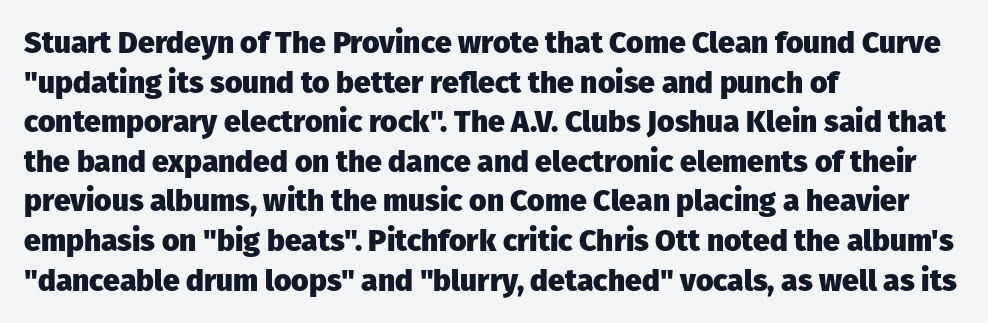
{"serif": "no", "italic": "no", "bold": "yes", "weight": "heavy", "width": "normal", "stroke_contrast": "low", "x_height": "medium", "monospaced": "no", "underline": "no", "align": "left", "line_spacing": "normal", "line_spacing_ratio": 1.32, "letter_spacing": "normal", "letter_spacing_em": 0.0, "glyph_px": 30}
